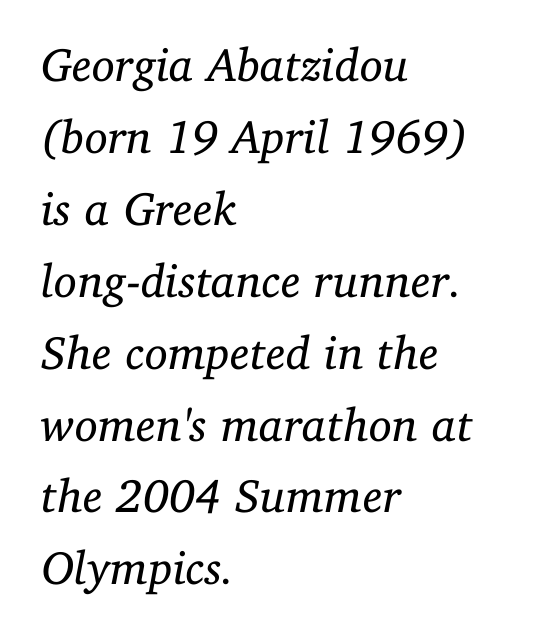
{"serif": "yes", "italic": "yes", "lean": "right", "slant_degrees": 11, "bold": "no", "weight": "regular", "width": "normal", "stroke_contrast": "low", "x_height": "medium", "monospaced": "no", "underline": "no", "align": "left", "line_spacing": "normal", "line_spacing_ratio": 1.53, "letter_spacing": "normal", "letter_spacing_em": 0.0, "glyph_px": 47}
